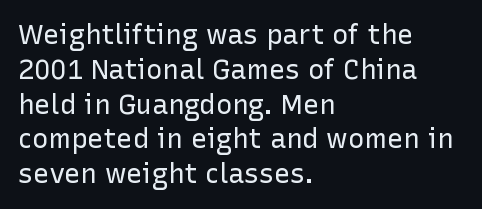
{"italic": "no", "bold": "no", "underline": "no", "align": "left", "line_spacing": "normal", "line_spacing_ratio": 1.29, "letter_spacing": "normal", "letter_spacing_em": 0.0, "glyph_px": 27}
